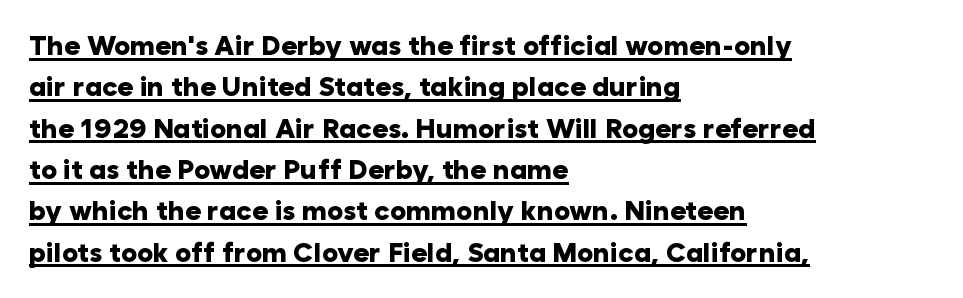
Q: Is the text bold? A: Yes.
Q: Is the text italic (slanted)? A: No, it is upright.
Q: Is the text underlined? A: Yes.
Q: How is the paragraph aligned? A: Left-aligned.
Q: Is the spacing between letters normal or unusually wide? A: Normal.
Q: Is the spacing between lines tight, normal or loose? A: Normal.
